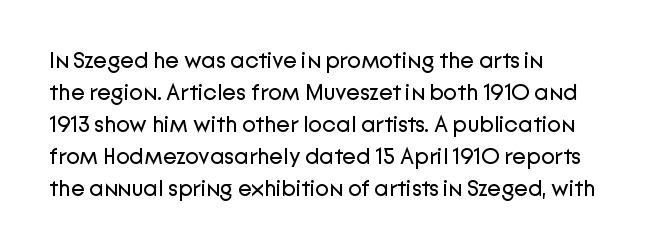
The image shows 23 px text type, upright; set left-aligned, normal line spacing (1.39x), normal letter spacing, not underlined.
